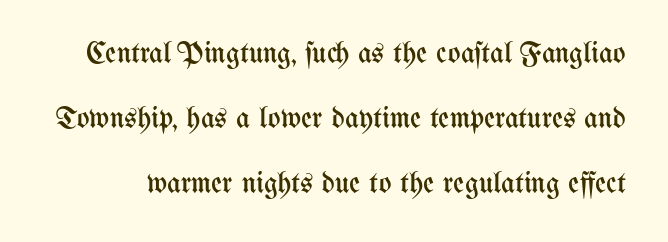
The image shows 30 px regular-weight, condensed type, upright; set loose line spacing (2.16x), normal letter spacing, not underlined; medium stroke contrast and a medium x-height.
